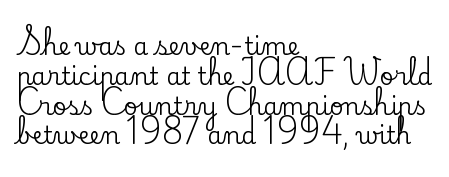
Q: Is the text italic (slanted)? A: No, it is upright.
Q: Is the text underlined? A: No.
Q: How is the paragraph aligned? A: Left-aligned.
Q: Is the spacing between letters normal or unusually wide? A: Normal.
